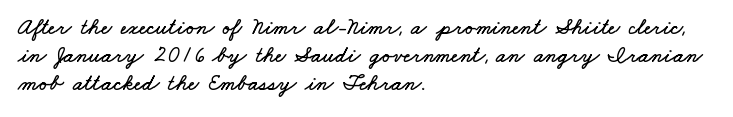
The image shows 23 px text type; set left-aligned, line spacing 1.22x, normal letter spacing, not underlined.
